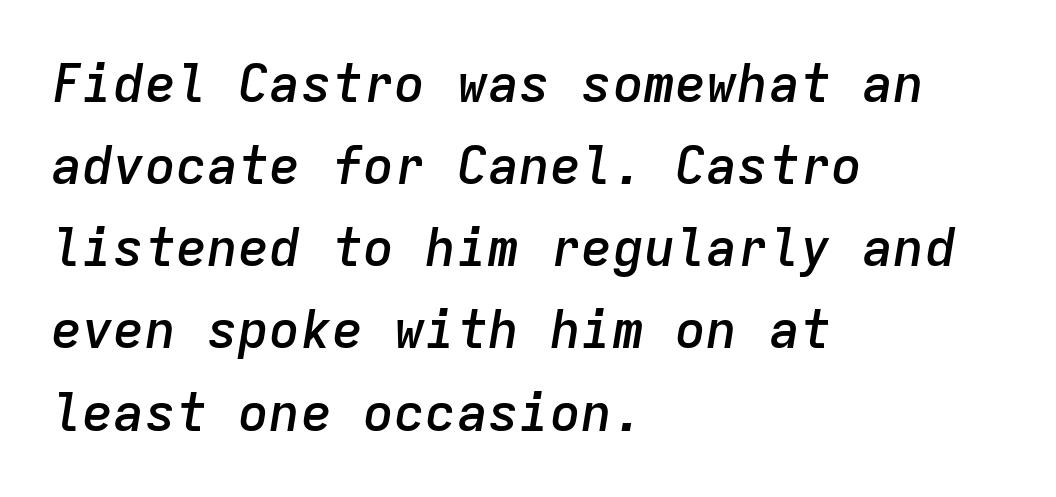
The image shows 52 px semibold type, italic (leaning right), monospaced; set left-aligned, normal line spacing (1.58x), normal letter spacing, not underlined; low stroke contrast and a medium x-height.
